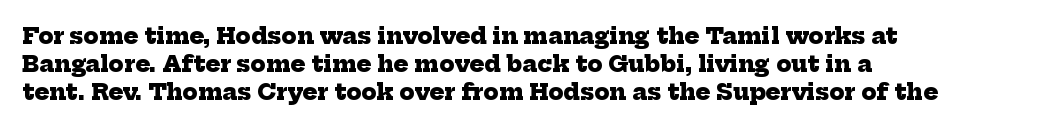
{"bold": "yes", "underline": "no", "align": "left", "line_spacing": "normal", "line_spacing_ratio": 1.27, "letter_spacing": "normal", "letter_spacing_em": 0.0, "glyph_px": 22}
